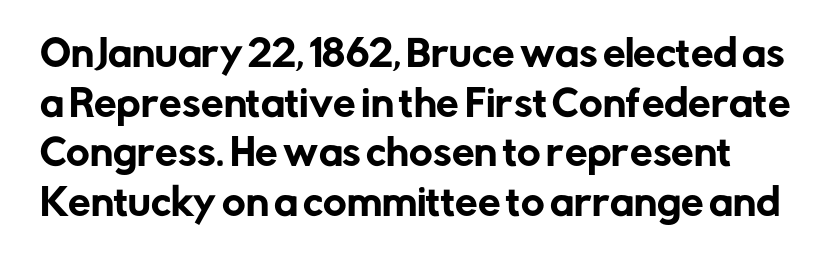
A normal amount of white space separates one row of letters from the next. The typeface chosen for these lines omits serifs. You could call the tracking neutral — neither tight nor loose. The specimen omits any rule beneath the text block's lines. Is this a fixed-width face? No — the glyphs have proportional, varying widths. The letters stand straight up with perfectly vertical stems.
